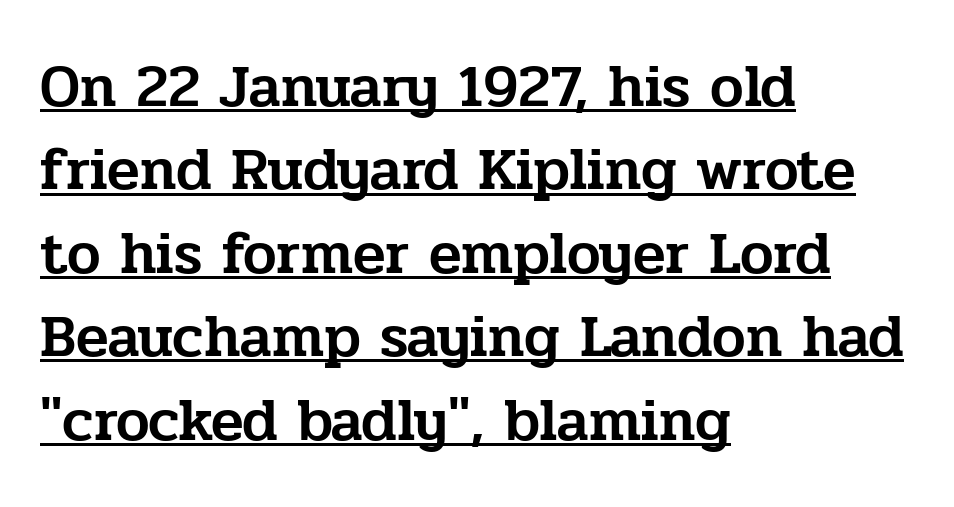
Q: Is the text italic (slanted)? A: No, it is upright.
Q: Is the typeface a serif or a sans-serif typeface? A: Serif.
Q: Is the text underlined? A: Yes.
Q: How is the paragraph aligned? A: Left-aligned.
Q: Is the spacing between letters normal or unusually wide? A: Normal.
Q: Is the spacing between lines tight, normal or loose? A: Normal.
Q: Width (condensed, normal, or wide)? A: Normal.
Q: Stroke contrast? A: Low.
Q: x-height? A: Medium.
Q: Monospaced? A: No.
